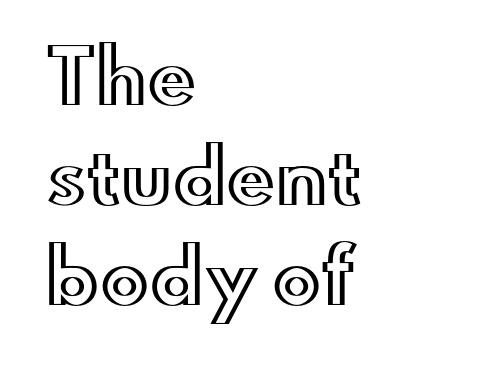
The block of text has a typical density, with ordinary space between rows. This sample is left-justified, so line endings fall wherever the words run out. Upright lettering throughout. The space directly below the letters is spotless. Here the glyphs are tracked normally, forming tight word shapes.
